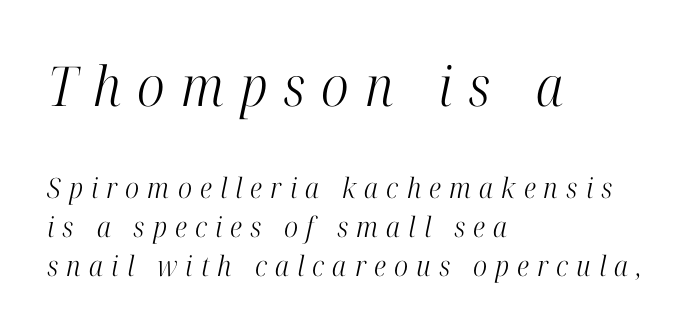
Q: Is the text bold? A: No.
Q: Is the text italic (slanted)? A: Yes, it leans right by about 12 degrees.
Q: Is the typeface a serif or a sans-serif typeface? A: Serif.
Q: Is the text underlined? A: No.
Q: How is the paragraph aligned? A: Left-aligned.
Q: Is the spacing between letters normal or unusually wide? A: Unusually wide.
Q: Is the spacing between lines tight, normal or loose? A: Normal.
Q: Which block of text is set in a larger size, the first (top) or the second (bottom)? A: The first (top) one.
Q: Width (condensed, normal, or wide)? A: Condensed.
Q: Stroke contrast? A: High.
Q: x-height? A: Medium.
Q: Monospaced? A: No.
